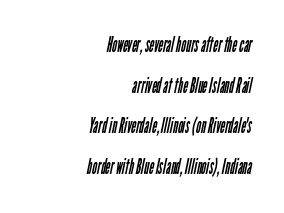
The image shows 21 px text type; set right-aligned, loose line spacing (1.94x), normal letter spacing, not underlined.
